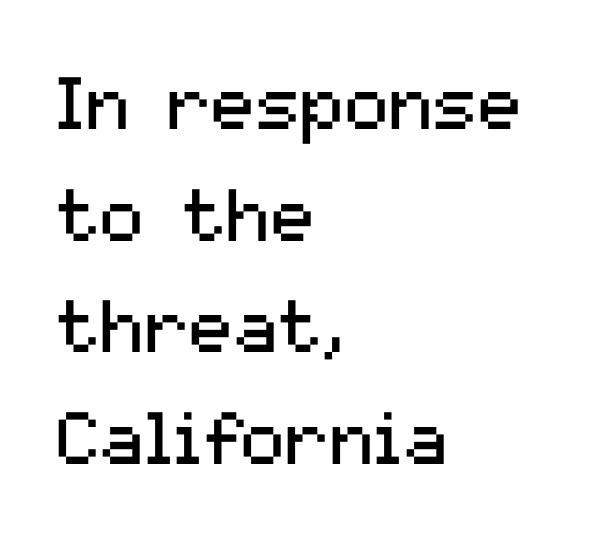
Q: Is the text bold? A: No.
Q: Is the text italic (slanted)? A: No, it is upright.
Q: Is the typeface a serif or a sans-serif typeface? A: Sans-serif.
Q: Is the text underlined? A: No.
Q: How is the paragraph aligned? A: Left-aligned.
Q: Is the spacing between letters normal or unusually wide? A: Normal.
Q: Is the spacing between lines tight, normal or loose? A: Normal.
Q: Width (condensed, normal, or wide)? A: Normal.
Q: Stroke contrast? A: Medium.
Q: x-height? A: Medium.
Q: Monospaced? A: No.
